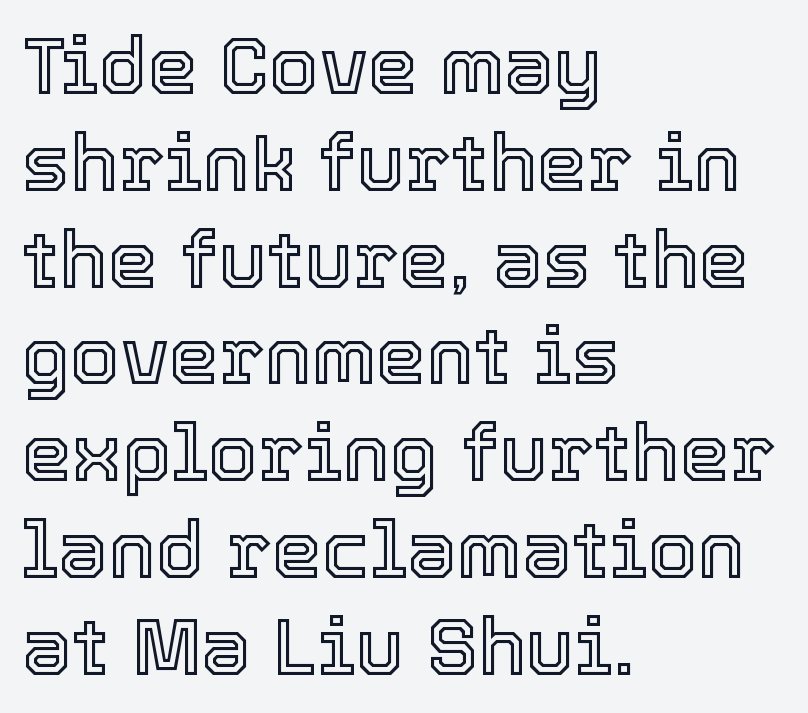
The image shows 80 px text type, upright; set left-aligned, line spacing 1.21x, normal letter spacing, not underlined; a medium x-height.
